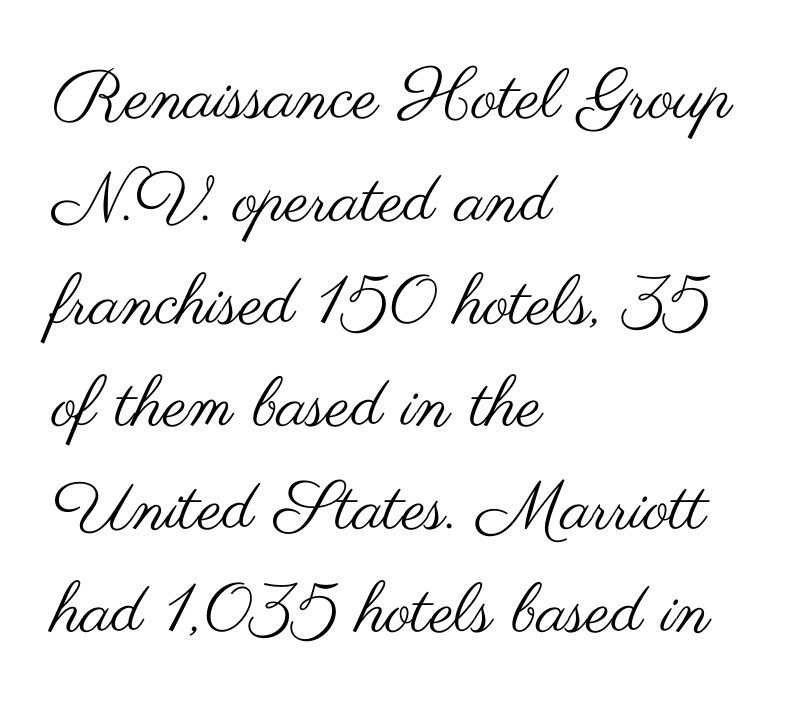
Q: Is the text bold? A: No.
Q: Is the text italic (slanted)? A: Yes.
Q: Is the typeface a serif or a sans-serif typeface? A: Sans-serif.
Q: Is the text underlined? A: No.
Q: How is the paragraph aligned? A: Left-aligned.
Q: Is the spacing between letters normal or unusually wide? A: Normal.
Q: Is the spacing between lines tight, normal or loose? A: Normal.
Q: Width (condensed, normal, or wide)? A: Wide.
Q: Stroke contrast? A: Medium.
Q: x-height? A: Small.
Q: Monospaced? A: No.
